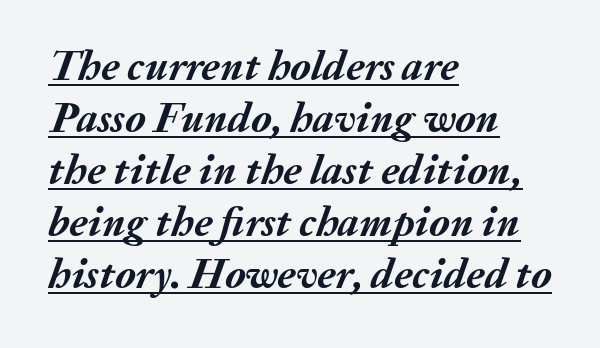
Q: Is the text bold? A: Yes.
Q: Is the text italic (slanted)? A: Yes, it leans right by about 20 degrees.
Q: Is the text underlined? A: Yes.
Q: How is the paragraph aligned? A: Left-aligned.
Q: Is the spacing between letters normal or unusually wide? A: Normal.
Q: Width (condensed, normal, or wide)? A: Normal.
Q: Stroke contrast? A: Medium.
Q: x-height? A: Medium.
Q: Monospaced? A: No.
